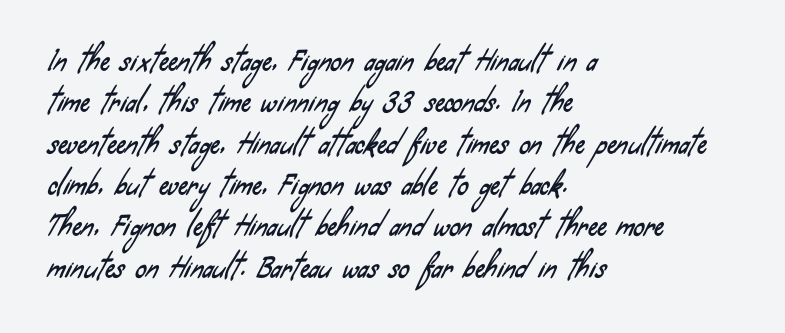
{"underline": "no", "align": "left", "line_spacing": "normal", "line_spacing_ratio": 1.53, "letter_spacing": "normal", "letter_spacing_em": 0.0, "glyph_px": 27}
